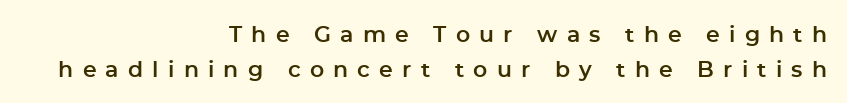
The leading is moderate, giving the passage an even texture. Beneath every word, the page is bare. The line texture is sparse and dotted thanks to wide tracking. Characters remain perfectly vertical along every line.
